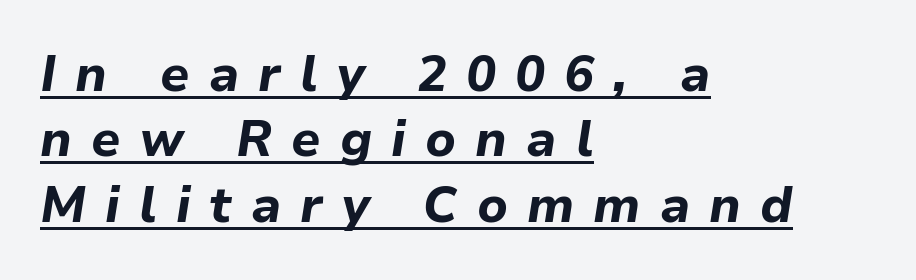
Q: Is the text bold? A: Yes.
Q: Is the text italic (slanted)? A: Yes, it leans right by about 9 degrees.
Q: Is the text underlined? A: Yes.
Q: How is the paragraph aligned? A: Left-aligned.
Q: Is the spacing between letters normal or unusually wide? A: Unusually wide.
Q: Is the spacing between lines tight, normal or loose? A: Normal.
Q: Width (condensed, normal, or wide)? A: Normal.
Q: Stroke contrast? A: Low.
Q: x-height? A: Medium.
Q: Monospaced? A: No.
